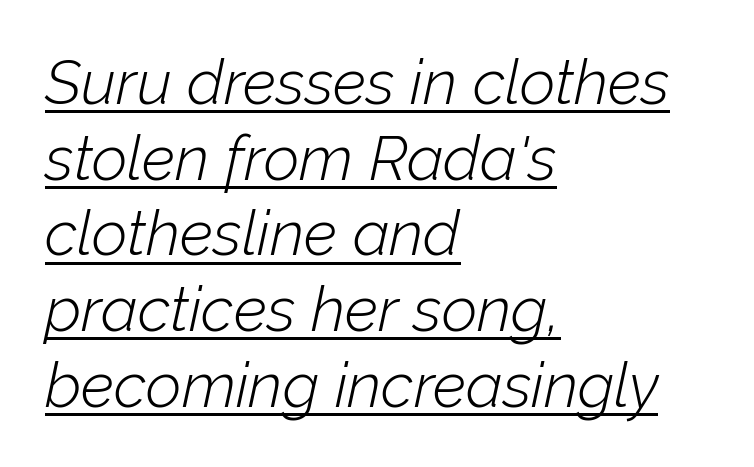
No heavy texture on the line: the type isn't bold. Note the varied advance widths — an 'i' is clearly narrower than an 'm'. You can tell it's italic because the verticals aren't actually vertical. The gaps between neighbouring characters are ordinary and unremarkable.
